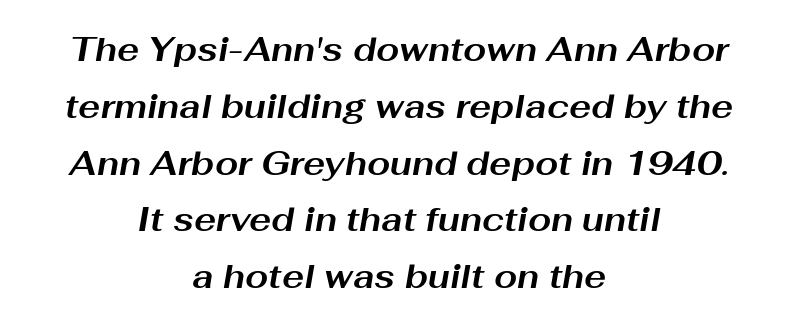
Q: Is the text bold? A: Yes.
Q: Is the text italic (slanted)? A: Yes, it leans right by about 10 degrees.
Q: Is the text underlined? A: No.
Q: How is the paragraph aligned? A: Centered.
Q: Is the spacing between letters normal or unusually wide? A: Normal.
Q: Width (condensed, normal, or wide)? A: Wide.
Q: Stroke contrast? A: Medium.
Q: x-height? A: Medium.
Q: Monospaced? A: No.
